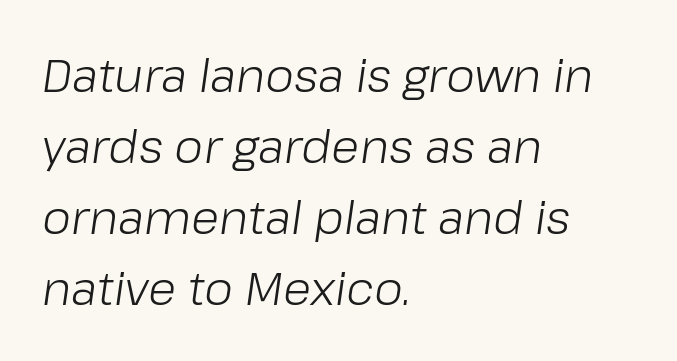
The image shows 46 px light type, italic (leaning right); set left-aligned, normal line spacing (1.54x), normal letter spacing, not underlined; low stroke contrast and a medium x-height.
